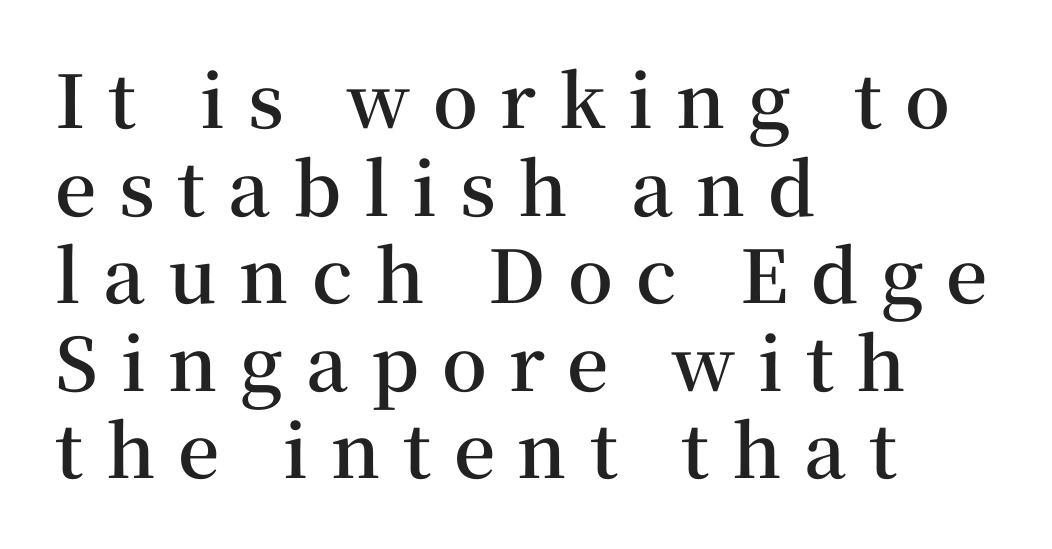
The strip under each line holds only bare page. Here the designer chose a conventional face with non-uniform glyph widths. Upright lettering throughout. The rendering anchors every line to the left-hand side. The letters are spread apart with noticeably loose tracking. Heft: intermediate — a semibold.
